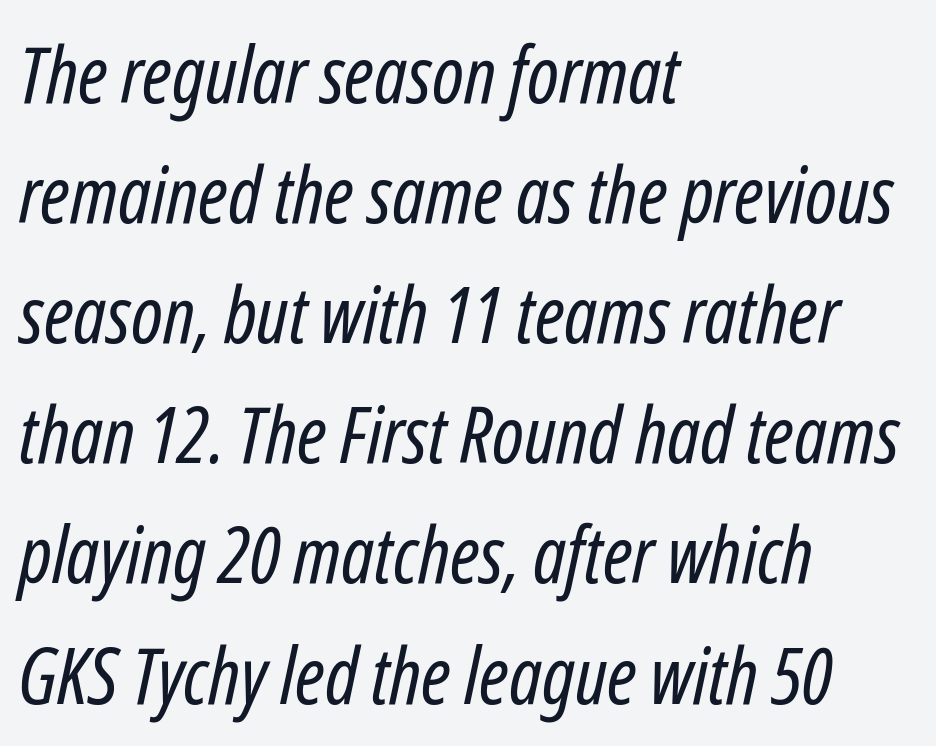
Q: Is the text bold? A: No.
Q: Is the text italic (slanted)? A: Yes, it leans right by about 12 degrees.
Q: Is the text underlined? A: No.
Q: How is the paragraph aligned? A: Left-aligned.
Q: Is the spacing between letters normal or unusually wide? A: Normal.
Q: Is the spacing between lines tight, normal or loose? A: Normal.
Q: Width (condensed, normal, or wide)? A: Condensed.
Q: Stroke contrast? A: Low.
Q: x-height? A: Medium.
Q: Monospaced? A: No.
